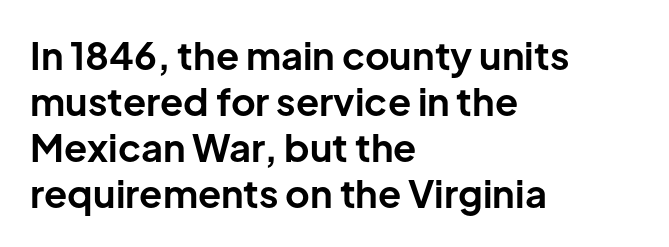
Short note: letters normally spaced. The rendering uses natural spacing where letterforms have individual widths. This sample uses an upright cut, with every glyph sitting square on the baseline. All the whitespace from short lines collects on the right.
